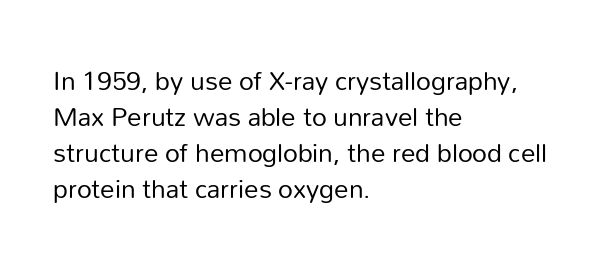
The image shows 29 px regular-weight sans-serif type, upright; set left-aligned, line spacing 1.24x, normal letter spacing, not underlined; low stroke contrast and a medium x-height.
